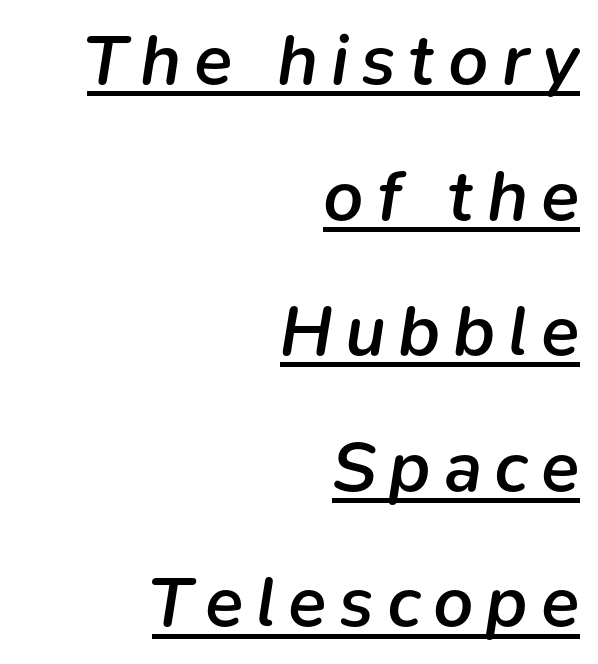
The image shows 71 px semibold type, italic (leaning right); set right-aligned, loose line spacing (1.91x), underlined; low stroke contrast and a medium x-height.
